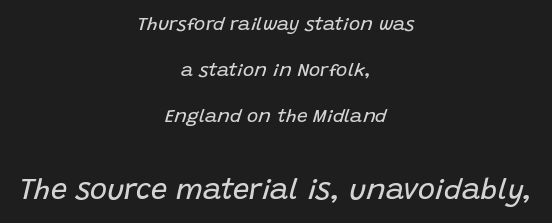
You could not count columns in this text — the font is proportionally spaced. Small over large — that's the arrangement of the two blocks here. Between one letter and the next there's only the usual sliver of space. Horizontal alignment here is central, giving a formal, balanced look. This block would shrink considerably if given ordinary leading; it's expanded now. Has an underline been added? It has not.
